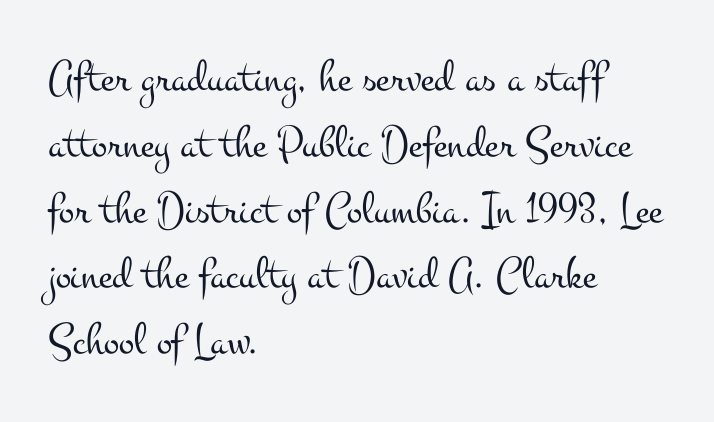
Q: Is the text bold? A: No.
Q: Is the text italic (slanted)? A: Yes.
Q: Is the typeface a serif or a sans-serif typeface? A: Serif.
Q: Is the text underlined? A: No.
Q: How is the paragraph aligned? A: Left-aligned.
Q: Is the spacing between letters normal or unusually wide? A: Normal.
Q: Is the spacing between lines tight, normal or loose? A: Normal.
Q: Width (condensed, normal, or wide)? A: Wide.
Q: Stroke contrast? A: Medium.
Q: x-height? A: Small.
Q: Monospaced? A: No.
